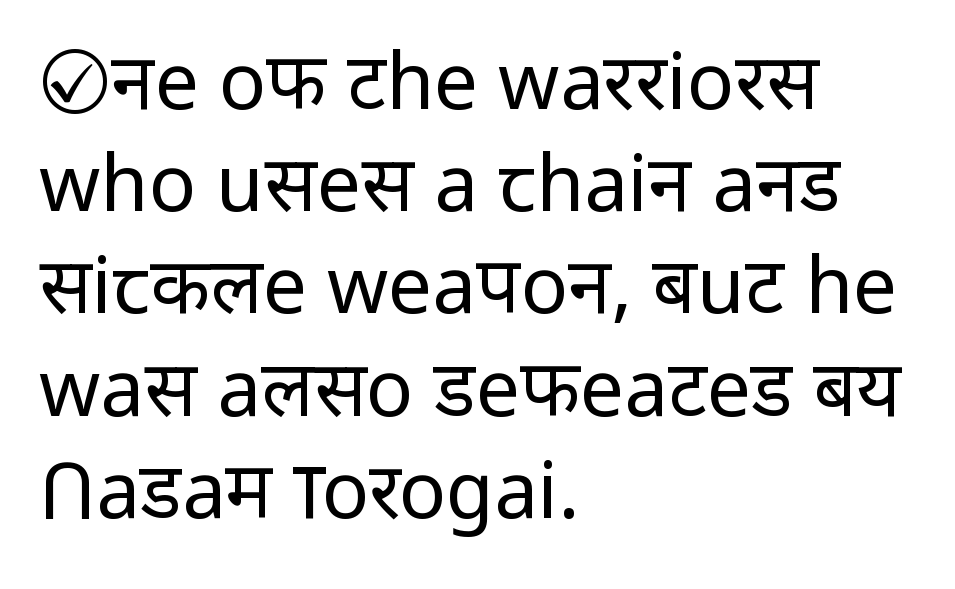
Q: Is the text bold? A: No.
Q: Is the text italic (slanted)? A: No, it is upright.
Q: Is the typeface a serif or a sans-serif typeface? A: Sans-serif.
Q: Is the text underlined? A: No.
Q: How is the paragraph aligned? A: Left-aligned.
Q: Is the spacing between letters normal or unusually wide? A: Normal.
Q: Is the spacing between lines tight, normal or loose? A: Normal.
Q: Width (condensed, normal, or wide)? A: Normal.
Q: Stroke contrast? A: Low.
Q: x-height? A: Medium.
Q: Monospaced? A: No.
